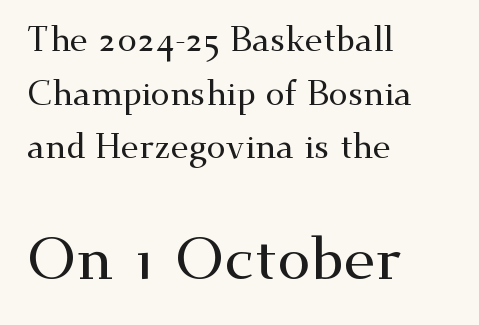
{"serif": "yes", "italic": "no", "width": "wide", "stroke_contrast": "medium", "x_height": "small", "monospaced": "no", "underline": "no", "align": "left", "line_spacing": "normal", "line_spacing_ratio": 1.58, "letter_spacing": "normal", "letter_spacing_em": 0.0, "larger_block": "second", "size_ratio": 1.76, "glyph_px": 60}
